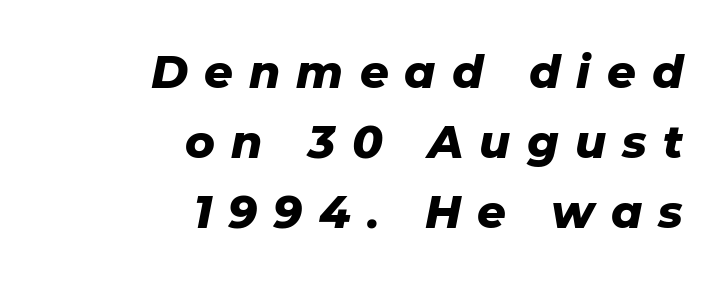
{"italic": "yes", "lean": "right", "slant_degrees": 11, "bold": "yes", "weight": "heavy", "width": "normal", "stroke_contrast": "low", "x_height": "medium", "monospaced": "no", "underline": "no", "align": "right", "line_spacing": "normal", "line_spacing_ratio": 1.56, "letter_spacing": "wide", "letter_spacing_em": 0.36, "glyph_px": 45}
